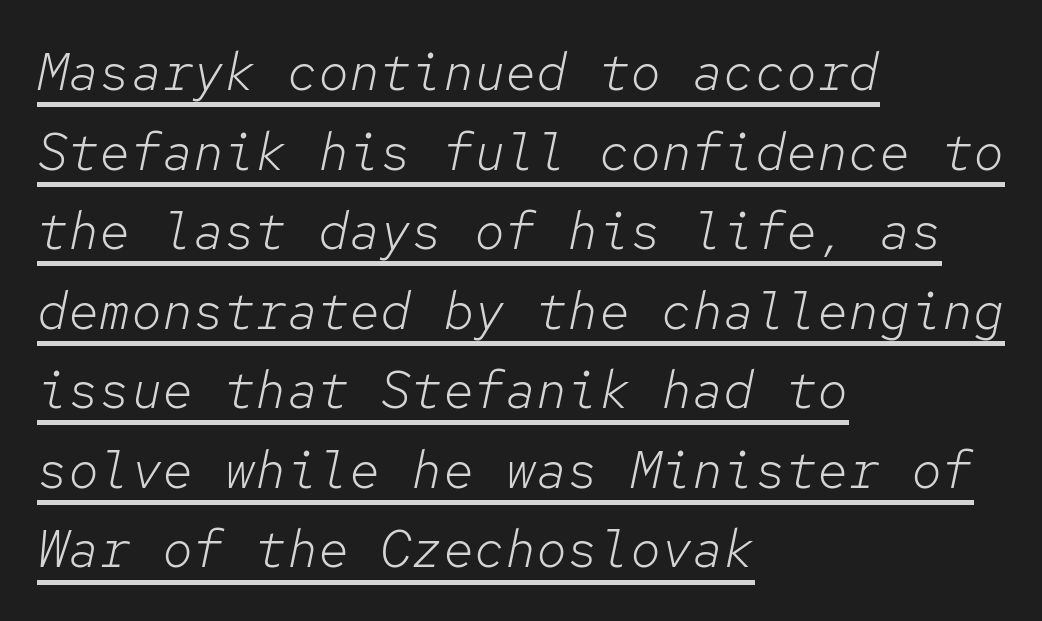
The image shows 52 px light type, italic (leaning right), monospaced; set left-aligned, normal line spacing (1.53x), normal letter spacing, underlined; low stroke contrast and a medium x-height.
